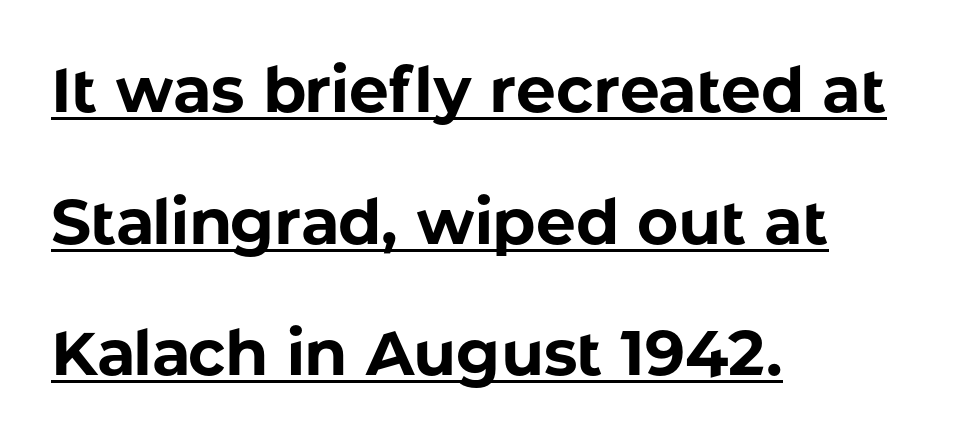
In terms of leading, this rendering errs on the spacious side. Is this a fixed-width face? No — the glyphs have proportional, varying widths. The glyphs are accompanied by a horizontal stroke just below them. Where is the straight margin? On the left.
